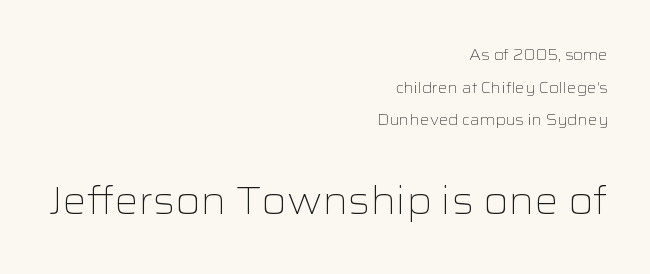
Q: Is the text bold? A: No.
Q: Is the text italic (slanted)? A: No, it is upright.
Q: Is the typeface a serif or a sans-serif typeface? A: Sans-serif.
Q: Is the text underlined? A: No.
Q: How is the paragraph aligned? A: Right-aligned.
Q: Is the spacing between letters normal or unusually wide? A: Normal.
Q: Is the spacing between lines tight, normal or loose? A: Loose.
Q: Which block of text is set in a larger size, the first (top) or the second (bottom)? A: The second (bottom) one.
Q: Width (condensed, normal, or wide)? A: Wide.
Q: Stroke contrast? A: Low.
Q: x-height? A: Medium.
Q: Monospaced? A: No.
